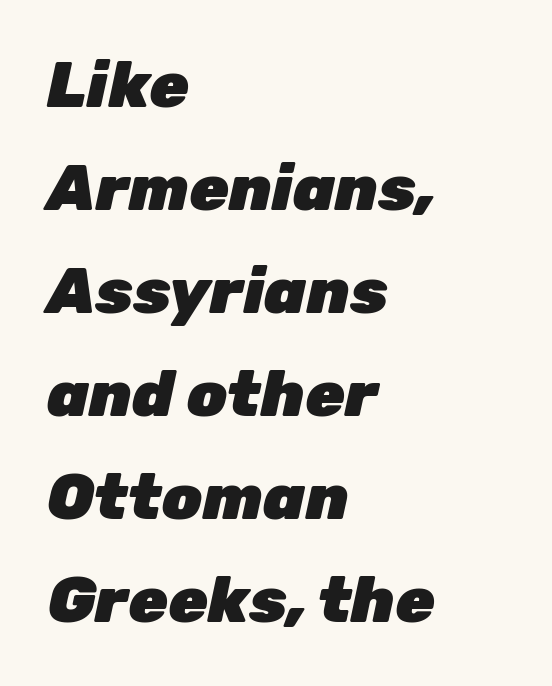
The image shows 64 px heavy type, italic (leaning right); set left-aligned, normal line spacing (1.61x), normal letter spacing, not underlined; low stroke contrast and a medium x-height.
